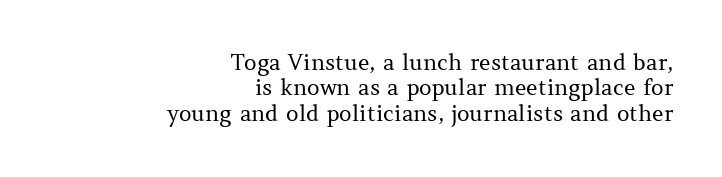
Characters follow at the spacing the type designer built in. The zone under the glyphs is completely vacant. Regarding leading, the lines here are crowded together. Weight: not bold — regular or lighter. One-word summary of the alignment: right.
